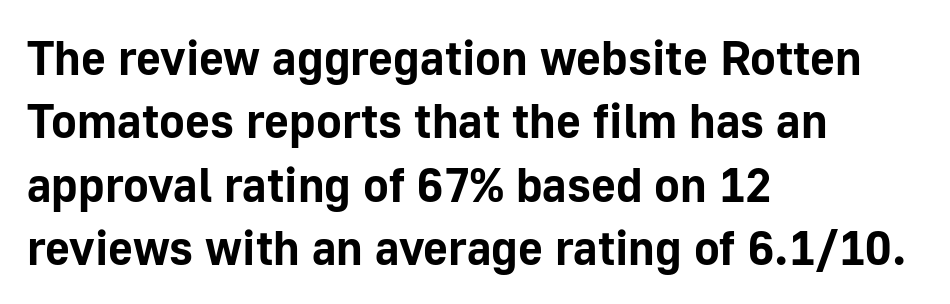
{"serif": "no", "italic": "no", "bold": "yes", "weight": "bold", "width": "normal", "stroke_contrast": "low", "x_height": "medium", "monospaced": "no", "underline": "no", "align": "left", "line_spacing": "normal", "line_spacing_ratio": 1.32, "letter_spacing": "normal", "letter_spacing_em": 0.0, "glyph_px": 48}
